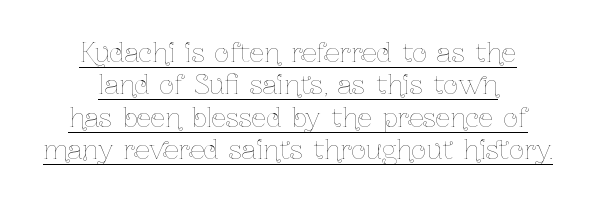
Notice how the stems are strictly vertical — no italics here. Vertically, the passage feels balanced, rows spaced as you'd expect. Is the stroke heavy? The answer is a plain regular-or-lighter. This sample uses plain, unmodified letter spacing. The lines are quadded center.
